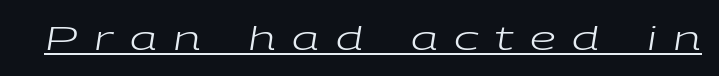
The letters are spread apart with noticeably loose tracking. No heavy texture on the line: the type isn't bold. These lines are rendered in a variable-pitch font. The face used here has a pronounced slope to its letters. In designer terms, the underline attribute is active on this setting.
